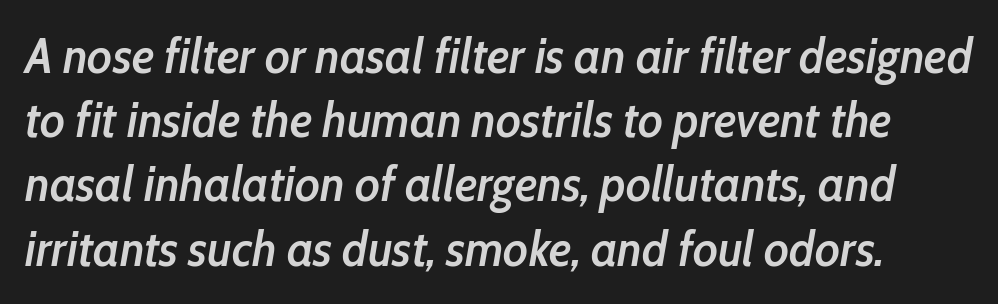
The image shows 49 px semibold, condensed type, italic (leaning right); set normal line spacing (1.31x), normal letter spacing, not underlined; low stroke contrast and a medium x-height.
